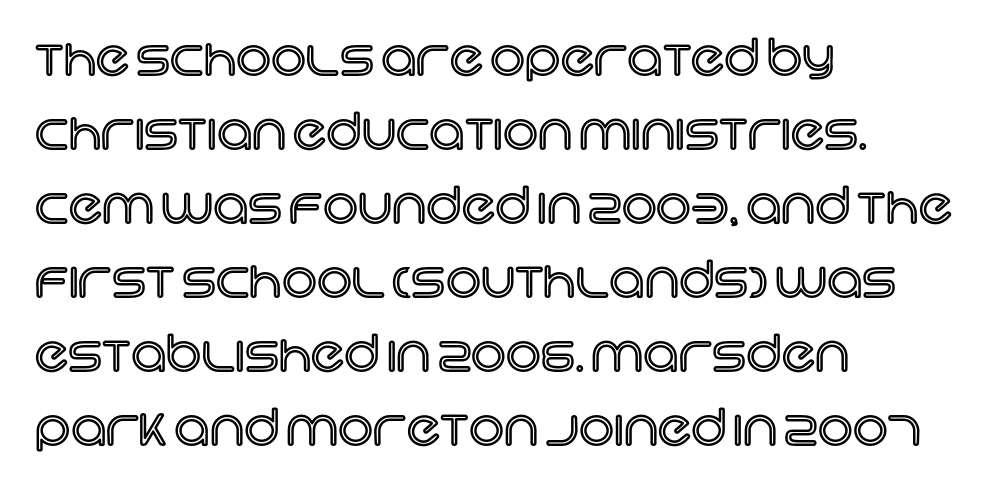
The image shows 49 px text type, upright; set left-aligned, normal line spacing (1.51x), normal letter spacing, not underlined; a large x-height.
